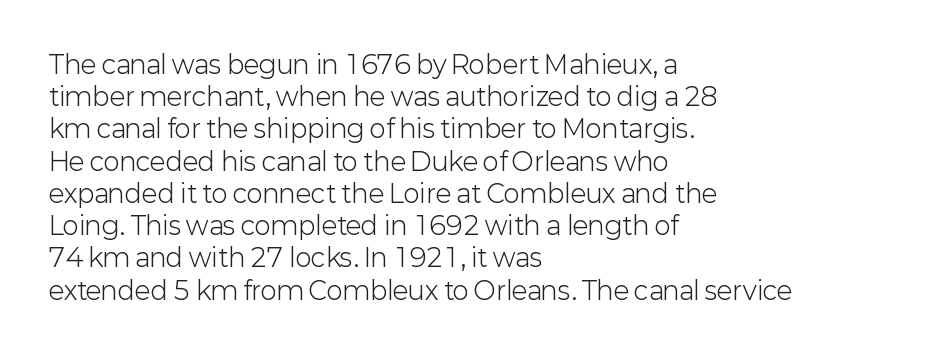
{"italic": "no", "bold": "no", "underline": "no", "align": "left", "line_spacing": "normal", "line_spacing_ratio": 1.29, "letter_spacing": "normal", "letter_spacing_em": 0.0, "glyph_px": 25}
